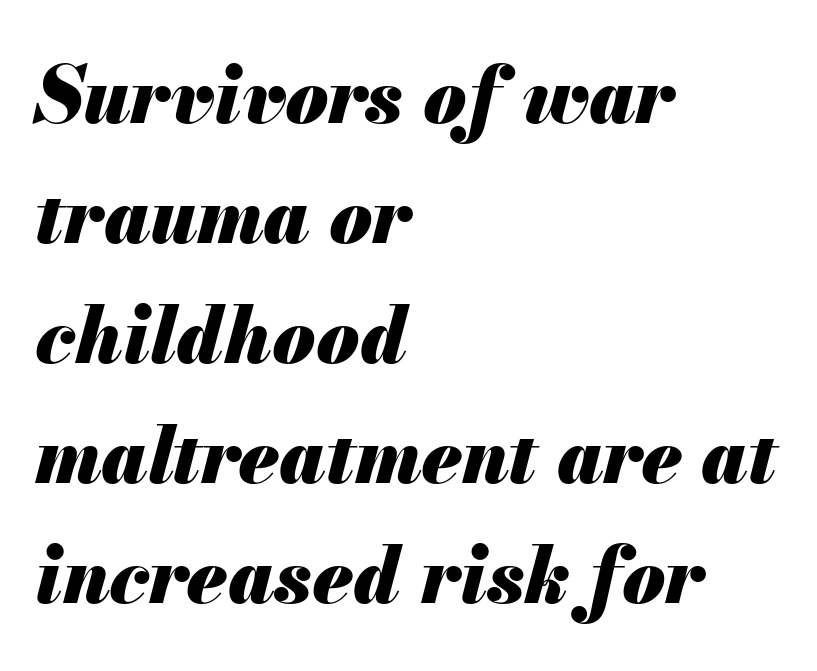
Q: Is the text bold? A: Yes.
Q: Is the text italic (slanted)? A: Yes, it leans right by about 13 degrees.
Q: Is the text underlined? A: No.
Q: How is the paragraph aligned? A: Left-aligned.
Q: Is the spacing between letters normal or unusually wide? A: Normal.
Q: Is the spacing between lines tight, normal or loose? A: Normal.
Q: Width (condensed, normal, or wide)? A: Normal.
Q: Stroke contrast? A: Medium.
Q: x-height? A: Small.
Q: Monospaced? A: No.
